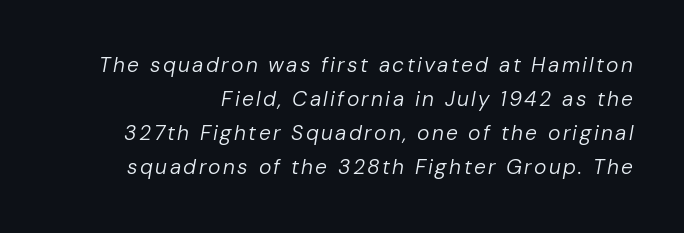
The image shows 21 px text type, italic (leaning right); set normal line spacing (1.62x), not underlined.
